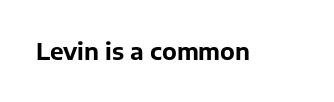
Notice how thick the strokes are: this is what a full bold looks like. In terms of letterspacing, this is plain default setting. The specimen omits any rule beneath the text block's lines. The lettering stays uniformly vertical, giving the passage a roman look.
